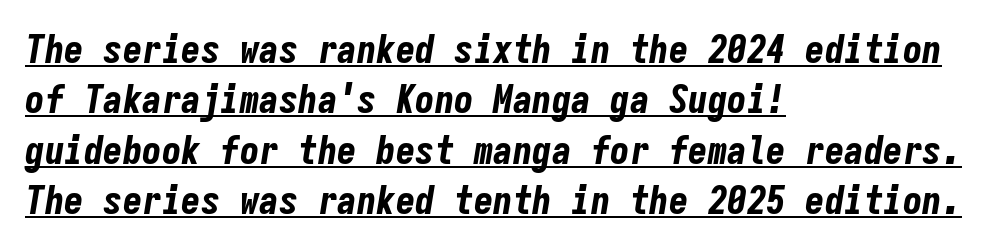
One-word summary of the alignment: left. Emphasis-style slanted type is in use. The passage shown is emphatically bold. This sample has the even, mechanical cadence of fixed-width lettering.
